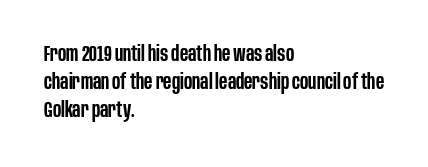
{"italic": "no", "bold": "semi", "underline": "no", "align": "left", "line_spacing": "normal", "line_spacing_ratio": 1.33, "letter_spacing": "normal", "letter_spacing_em": 0.0, "glyph_px": 21}
